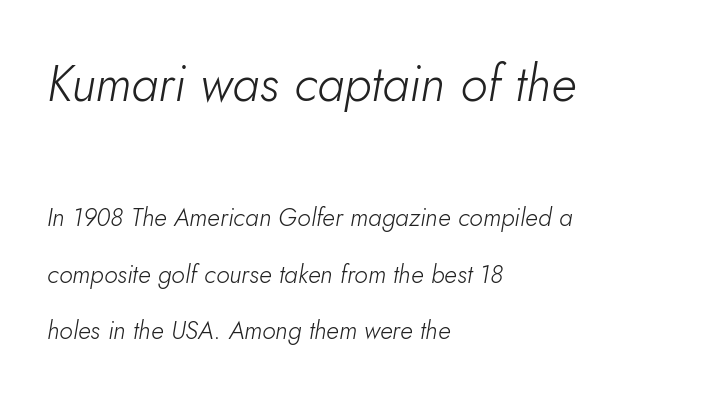
Q: Is the text bold? A: No.
Q: Is the text italic (slanted)? A: Yes, it leans right by about 10 degrees.
Q: Is the text underlined? A: No.
Q: How is the paragraph aligned? A: Left-aligned.
Q: Is the spacing between letters normal or unusually wide? A: Normal.
Q: Is the spacing between lines tight, normal or loose? A: Loose.
Q: Which block of text is set in a larger size, the first (top) or the second (bottom)? A: The first (top) one.
Q: Width (condensed, normal, or wide)? A: Normal.
Q: Stroke contrast? A: Low.
Q: x-height? A: Small.
Q: Monospaced? A: No.
